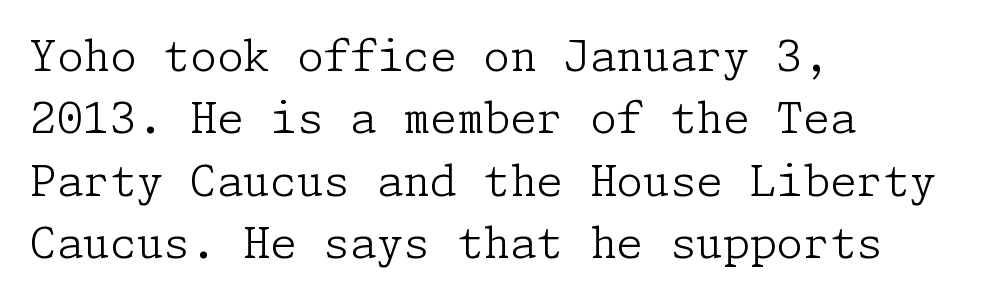
The image shows 43 px light serif type, upright; set left-aligned, normal line spacing (1.45x), normal letter spacing, not underlined; low stroke contrast and a medium x-height.
